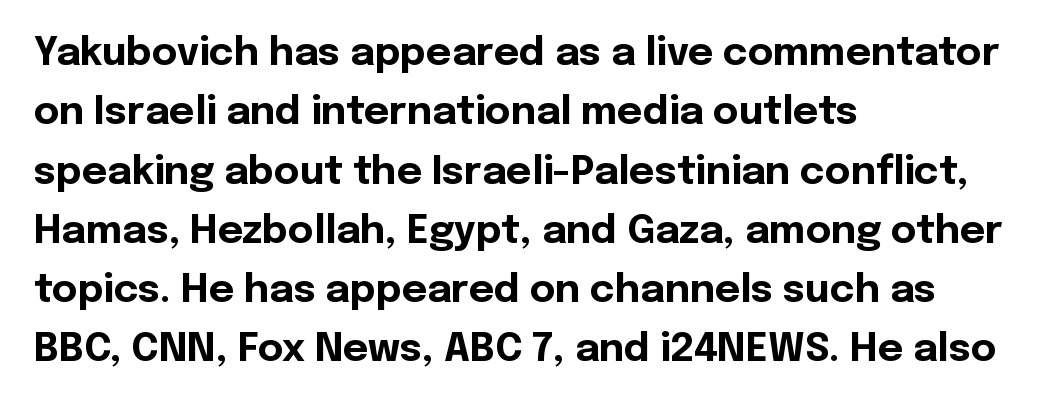
{"serif": "no", "italic": "no", "bold": "yes", "weight": "bold", "width": "normal", "x_height": "medium", "monospaced": "no", "underline": "no", "align": "left", "line_spacing": "normal", "line_spacing_ratio": 1.52, "letter_spacing": "normal", "letter_spacing_em": 0.0, "glyph_px": 39}
